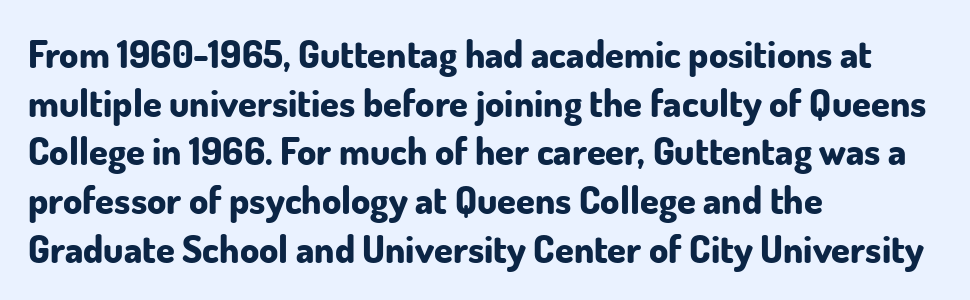
{"serif": "no", "italic": "no", "bold": "yes", "weight": "bold", "width": "normal", "stroke_contrast": "low", "x_height": "small", "monospaced": "no", "underline": "no", "align": "left", "line_spacing": "normal", "line_spacing_ratio": 1.28, "letter_spacing": "normal", "letter_spacing_em": 0.0, "glyph_px": 38}
